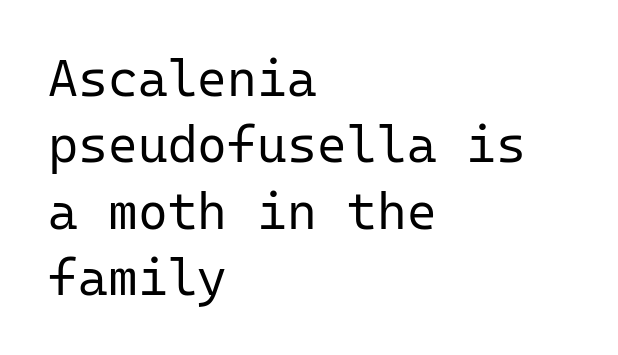
The image shows 51 px regular-weight sans-serif type, upright, monospaced; set left-aligned, normal line spacing (1.3x), normal letter spacing, not underlined; low stroke contrast and a medium x-height.
